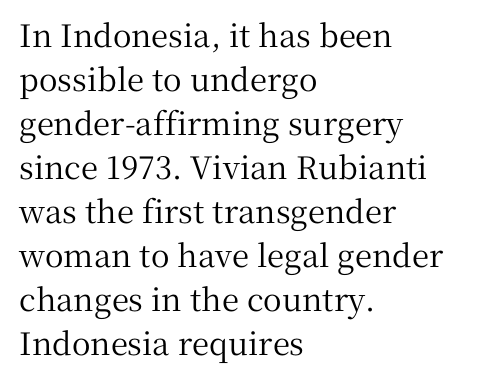
Q: Is the text italic (slanted)? A: No, it is upright.
Q: Is the typeface a serif or a sans-serif typeface? A: Serif.
Q: Is the text underlined? A: No.
Q: How is the paragraph aligned? A: Left-aligned.
Q: Is the spacing between letters normal or unusually wide? A: Normal.
Q: Is the spacing between lines tight, normal or loose? A: Normal.
Q: Width (condensed, normal, or wide)? A: Normal.
Q: Stroke contrast? A: Medium.
Q: x-height? A: Medium.
Q: Monospaced? A: No.
